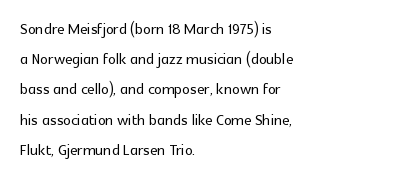
The image shows 20 px text type, upright; set left-aligned, normal line spacing (1.51x), normal letter spacing, not underlined.
